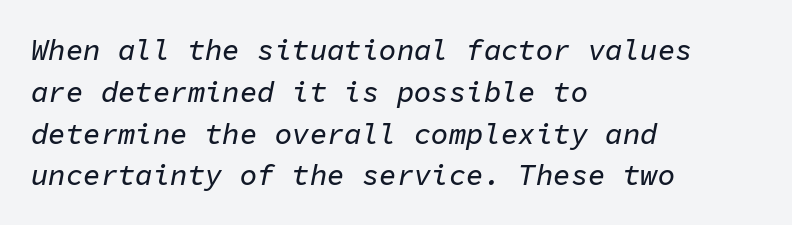
Yep, that's italic — everything's leaning. A classic flush-left, rag-right setting is used for this passage. The vertical gap from one line to the next is medium. The words here are not underlined. Each letter, wide or thin by design, is forced into the same width here.
